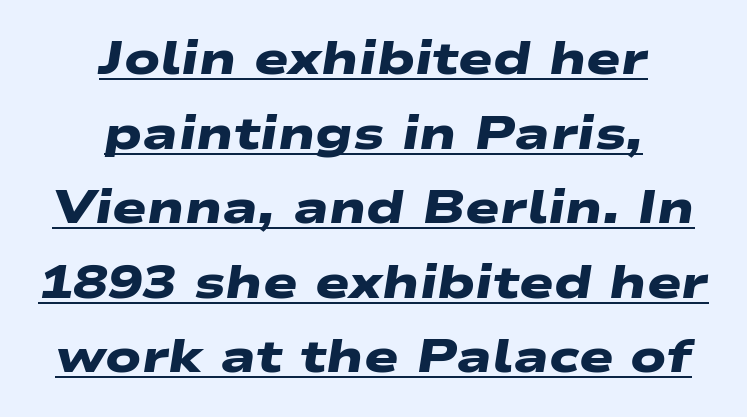
{"serif": "no", "bold": "yes", "weight": "heavy", "width": "wide", "stroke_contrast": "low", "x_height": "medium", "monospaced": "no", "underline": "yes", "align": "center", "line_spacing": "normal", "line_spacing_ratio": 1.62, "letter_spacing": "normal", "letter_spacing_em": 0.0, "glyph_px": 46}
